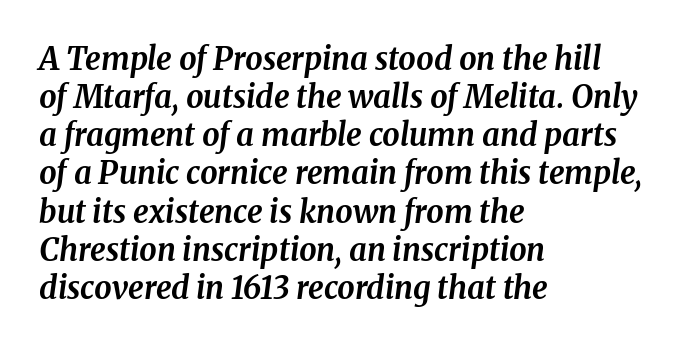
Do the characters align in a grid? No, the font is proportional. In terms of weight, the rendering is a true, heavy bold. You could call the tracking neutral — neither tight nor loose. Little horizontal feet cap the strokes, marking this as serif type.
